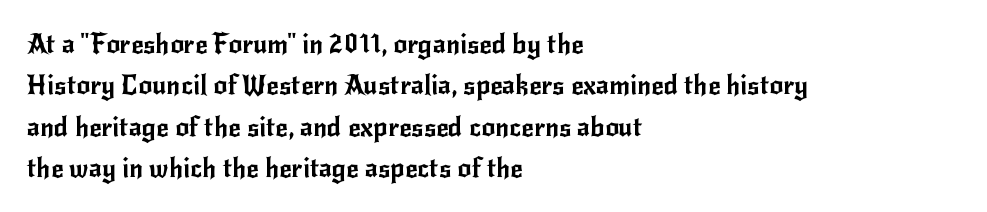
{"italic": "no", "underline": "no", "align": "left", "line_spacing": "normal", "line_spacing_ratio": 1.53, "letter_spacing": "normal", "letter_spacing_em": 0.0, "glyph_px": 27}
